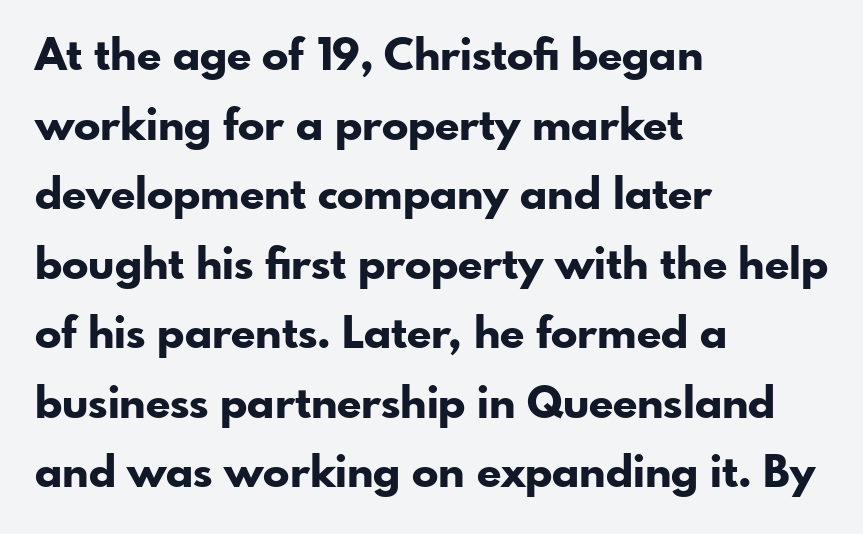
Here the designer chose a conventional face with non-uniform glyph widths. Look at the stroke-to-counter ratio: heavy, a bold. Quick note: interline space is typical. Check where the strokes stop: nothing finishes them off — pure sans. Tall strokes in this sample are plumb rather than angled. Honestly, the letter spacing is just normal — you wouldn't notice it.
